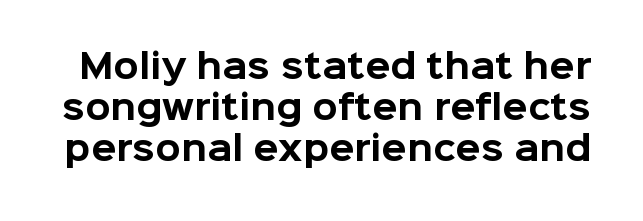
Q: Is the text bold? A: Yes.
Q: Is the text italic (slanted)? A: No, it is upright.
Q: Is the typeface a serif or a sans-serif typeface? A: Sans-serif.
Q: Is the text underlined? A: No.
Q: Is the spacing between letters normal or unusually wide? A: Normal.
Q: Is the spacing between lines tight, normal or loose? A: Normal.
Q: Width (condensed, normal, or wide)? A: Normal.
Q: Stroke contrast? A: Low.
Q: x-height? A: Medium.
Q: Monospaced? A: No.
